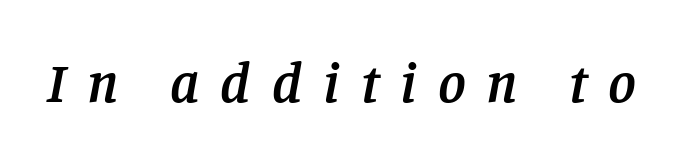
{"serif": "yes", "italic": "yes", "lean": "right", "slant_degrees": 11, "bold": "semi", "weight": "semibold", "width": "normal", "stroke_contrast": "low", "x_height": "large", "monospaced": "no", "underline": "no", "letter_spacing": "wide", "letter_spacing_em": 0.37, "glyph_px": 56}
